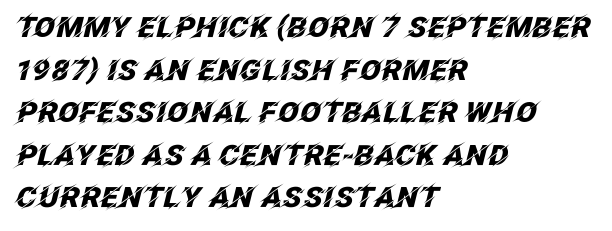
The lines in this sample share a left origin and differ only in where they stop. This rendering leaves character spacing at its baseline value. Beneath every word, the page is bare. The whole block is typeset with a tilt.
